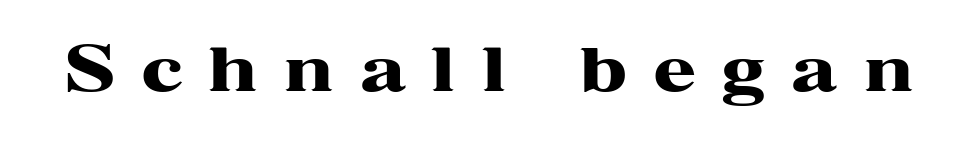
Q: Is the text bold? A: Yes.
Q: Is the text italic (slanted)? A: No, it is upright.
Q: Is the typeface a serif or a sans-serif typeface? A: Serif.
Q: Is the text underlined? A: No.
Q: Is the spacing between letters normal or unusually wide? A: Unusually wide.
Q: Width (condensed, normal, or wide)? A: Wide.
Q: Stroke contrast? A: High.
Q: x-height? A: Medium.
Q: Monospaced? A: No.
